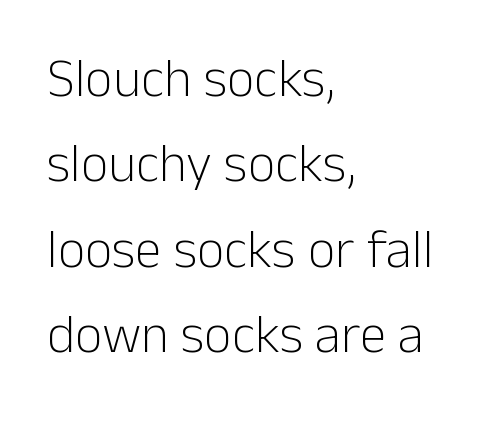
Counters stay open thanks to moderate or lighter strokes. In terms of posture, this sample is upright. Glyph-to-glyph distance matches everyday printed text. This sample has the flowing, uneven cadence of proportional lettering.
